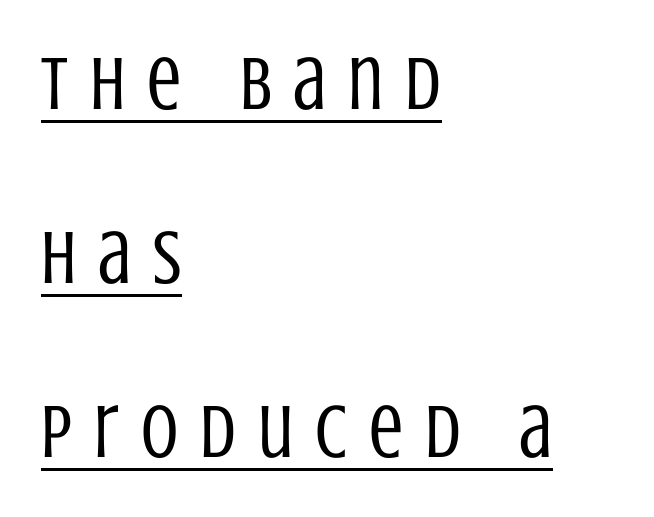
The image shows 76 px regular-weight, condensed sans-serif type, upright; set left-aligned, loose line spacing (2.29x), unusually wide letter spacing (+0.29 em), underlined; low stroke contrast and a large x-height.
